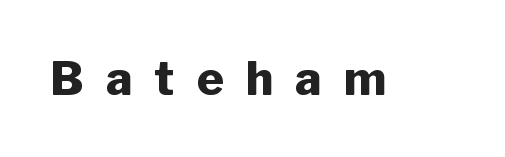
Q: Is the text bold? A: Yes.
Q: Is the text italic (slanted)? A: No, it is upright.
Q: Is the typeface a serif or a sans-serif typeface? A: Sans-serif.
Q: Is the text underlined? A: No.
Q: Is the spacing between letters normal or unusually wide? A: Unusually wide.
Q: Width (condensed, normal, or wide)? A: Normal.
Q: Stroke contrast? A: Low.
Q: x-height? A: Medium.
Q: Monospaced? A: No.
